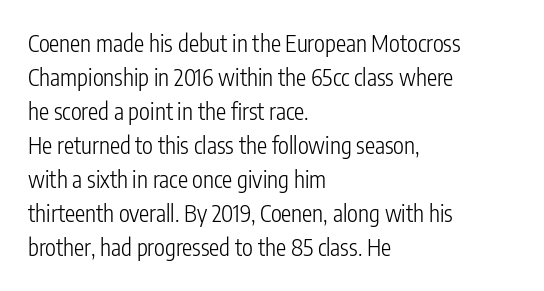
The type sits square on the baseline with zero lean. Stem width sits at or under what a default text font uses. Horizontally, the lines are justified to the leading edge only. This sample keeps an unexceptional amount of space between lines. The space beneath each line is pristine and unruled. There is no visible air inserted between adjacent glyphs.
